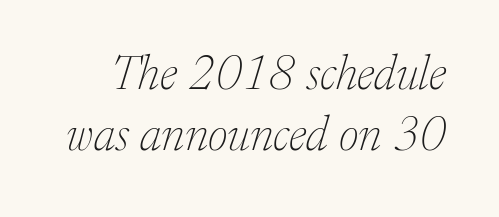
Q: Is the text bold? A: No.
Q: Is the text italic (slanted)? A: Yes, it leans right by about 17 degrees.
Q: Is the typeface a serif or a sans-serif typeface? A: Serif.
Q: Is the text underlined? A: No.
Q: Is the spacing between letters normal or unusually wide? A: Normal.
Q: Is the spacing between lines tight, normal or loose? A: Normal.
Q: Width (condensed, normal, or wide)? A: Normal.
Q: Stroke contrast? A: Low.
Q: x-height? A: Medium.
Q: Monospaced? A: No.
